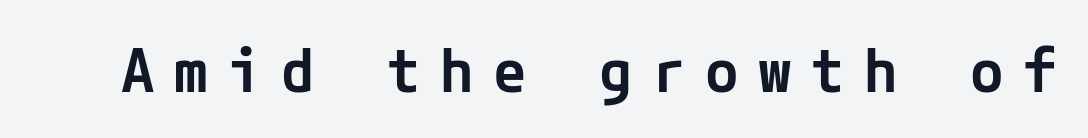
If you drew a line through each stem, it would be perfectly vertical. Look at the tracking — it's clearly loosened, letters drifting apart. Unmarked baselines from the first word to the last. Typographically, this falls in the sans-serif category.
